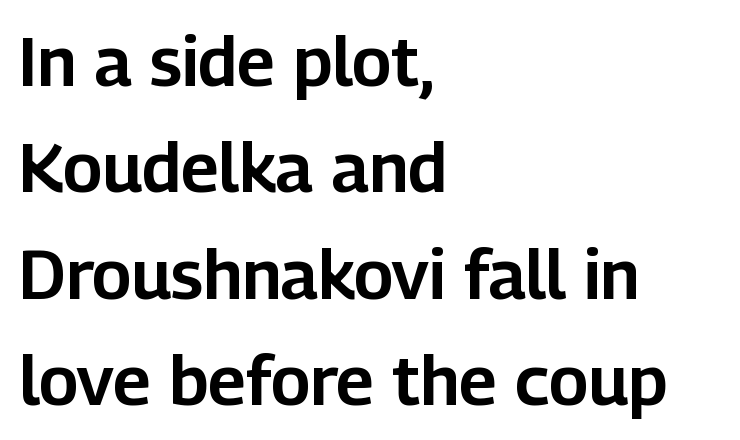
Q: Is the text italic (slanted)? A: No, it is upright.
Q: Is the typeface a serif or a sans-serif typeface? A: Sans-serif.
Q: Is the text underlined? A: No.
Q: How is the paragraph aligned? A: Left-aligned.
Q: Is the spacing between letters normal or unusually wide? A: Normal.
Q: Is the spacing between lines tight, normal or loose? A: Normal.
Q: Width (condensed, normal, or wide)? A: Normal.
Q: Stroke contrast? A: Low.
Q: x-height? A: Medium.
Q: Monospaced? A: No.
